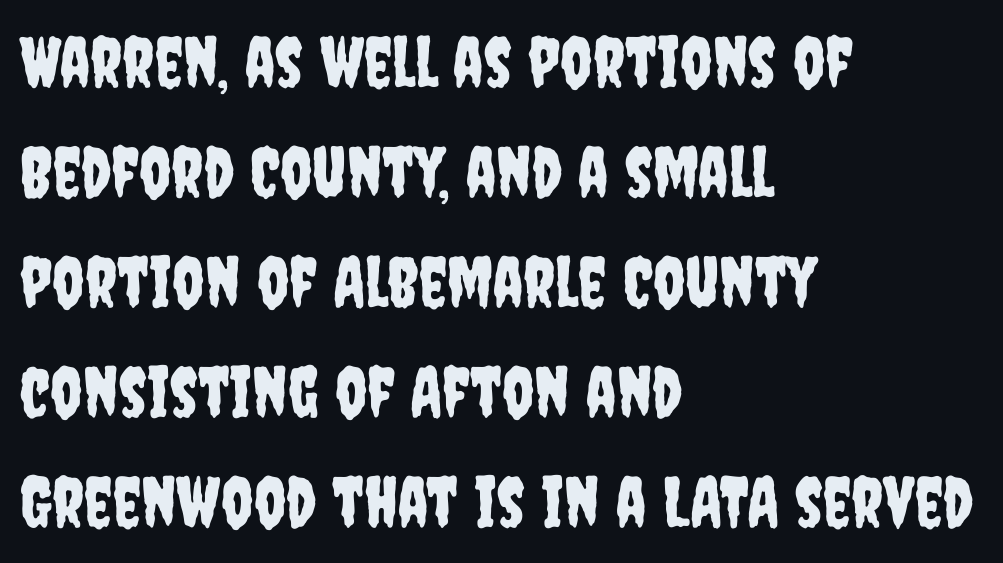
A typesetter would label this face a sans. A roman cut, with each character standing at attention. The paragraph has a hard left edge and a soft right edge. The face used here is proportionally spaced, like ordinary book or web type.
